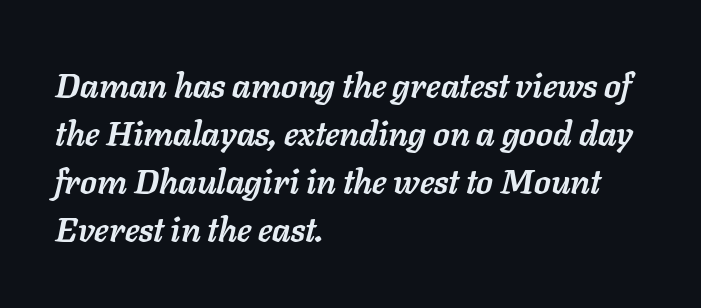
The image shows 34 px semibold type, italic (leaning right); set left-aligned, normal line spacing (1.41x), normal letter spacing, not underlined; low stroke contrast and a medium x-height.
